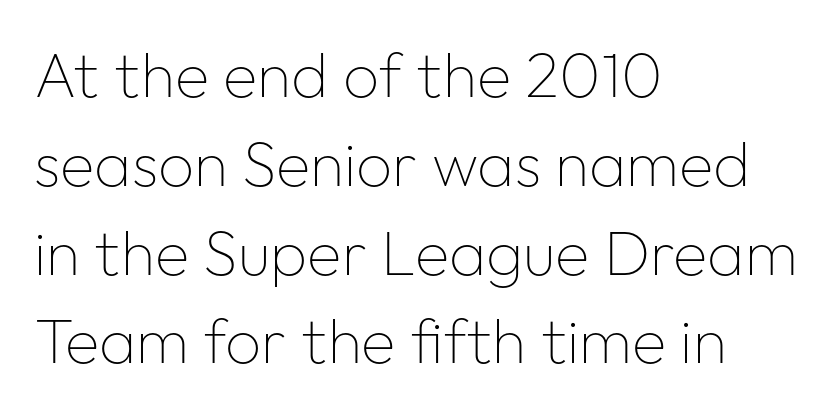
The image shows 63 px thin sans-serif type, upright; set left-aligned, normal line spacing (1.41x), normal letter spacing, not underlined; low stroke contrast and a medium x-height.
